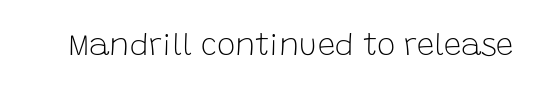
The image shows 31 px light sans-serif type, upright; set normal letter spacing, not underlined; low stroke contrast and a large x-height.
